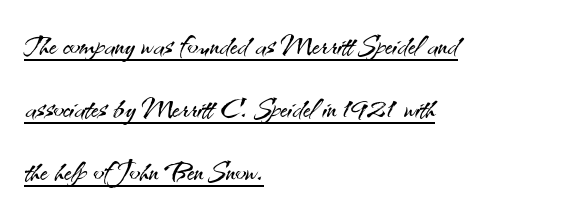
{"serif": "no", "bold": "no", "weight": "light", "width": "normal", "stroke_contrast": "medium", "x_height": "small", "monospaced": "no", "underline": "yes", "align": "left", "line_spacing": "normal", "line_spacing_ratio": 1.57, "letter_spacing": "normal", "letter_spacing_em": 0.0, "glyph_px": 40}
